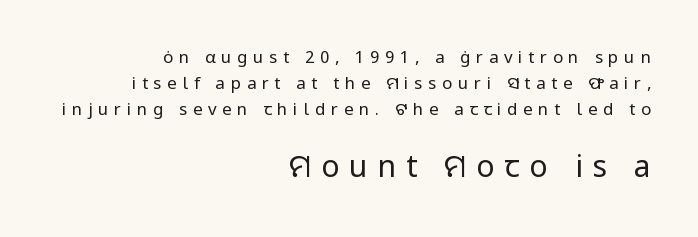
{"serif": "no", "italic": "no", "bold": "no", "weight": "regular", "width": "normal", "stroke_contrast": "low", "x_height": "medium", "monospaced": "no", "underline": "no", "align": "right", "line_spacing": "normal", "line_spacing_ratio": 1.52, "letter_spacing": "wide", "letter_spacing_em": 0.33, "larger_block": "second", "size_ratio": 1.76, "glyph_px": 30}
